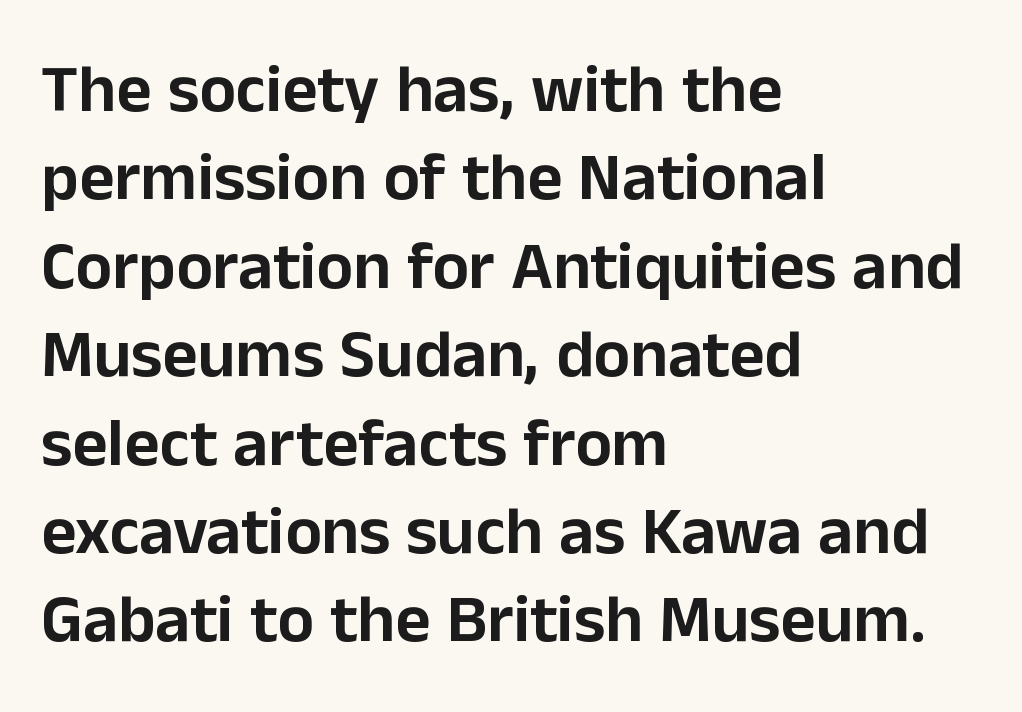
The image shows 68 px sans-serif type, upright; set left-aligned, normal line spacing (1.3x), normal letter spacing, not underlined; low stroke contrast and a medium x-height.
